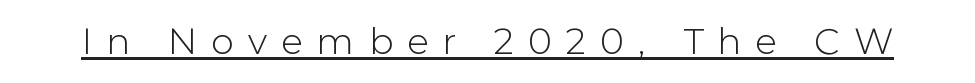
The image shows 36 px sans-serif type, upright; set unusually wide letter spacing (+0.39 em), underlined; low stroke contrast and a medium x-height.
